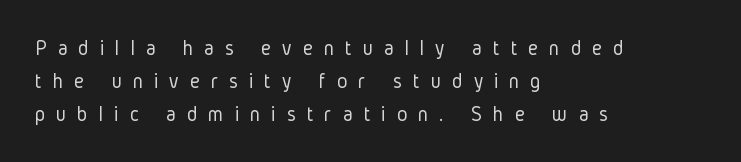
Think standard paragraph weight, or any step lighter than that. Normally led — the rows are evenly, conventionally spaced. Has an underline been added? It has not. Students, note that the glyphs here are deliberately spaced far apart.
